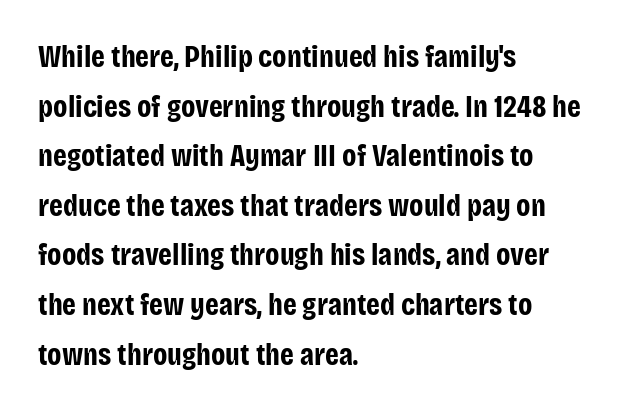
Words appear dense and cohesive because spacing is normal. The passage shown stacks its lines at a standard gap. Tall strokes in this sample are plumb rather than angled. Reading down the block, your eye returns to a fixed left position each line. Looks like regular typesetting: each glyph gets only the width it needs. Strokes here are thick enough to call this a true bold.
